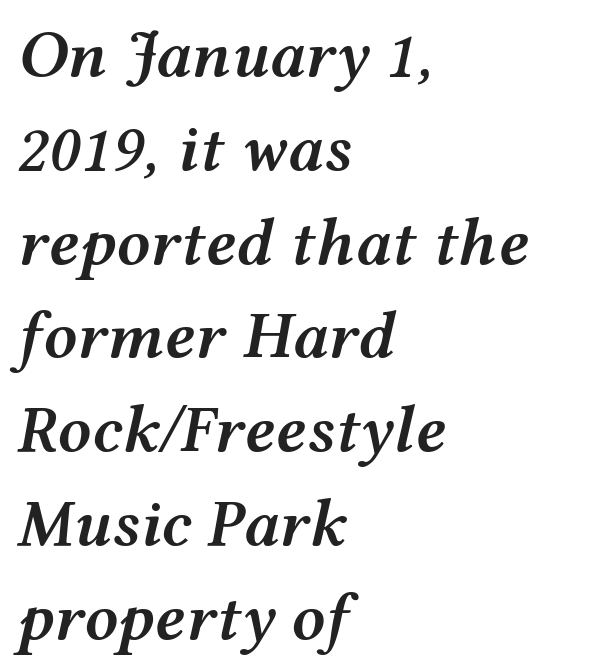
The image shows 67 px semibold, wide type, italic (leaning right); set left-aligned, normal line spacing (1.4x), normal letter spacing, not underlined; medium stroke contrast and a medium x-height.
